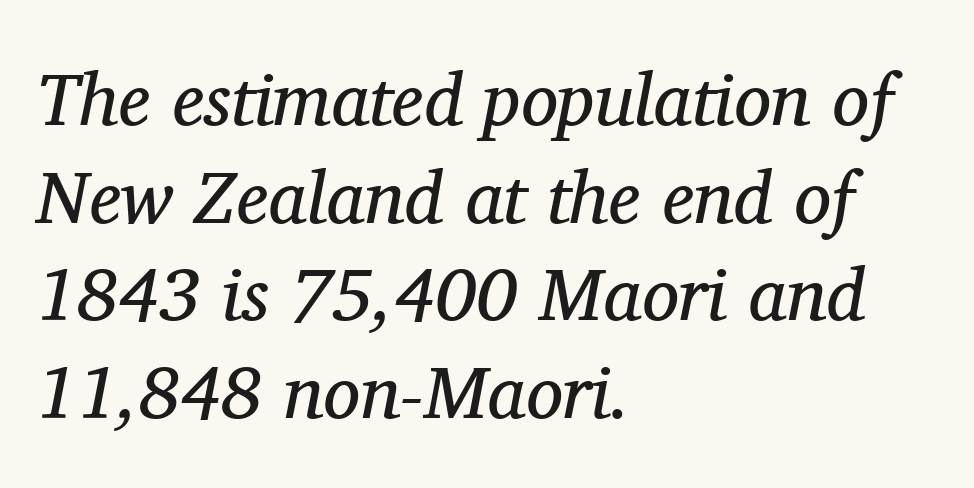
{"serif": "yes", "italic": "yes", "lean": "right", "slant_degrees": 11, "bold": "no", "weight": "regular", "width": "normal", "stroke_contrast": "medium", "x_height": "medium", "monospaced": "no", "underline": "no", "align": "left", "line_spacing": "normal", "line_spacing_ratio": 1.32, "letter_spacing": "normal", "letter_spacing_em": 0.0, "glyph_px": 74}
